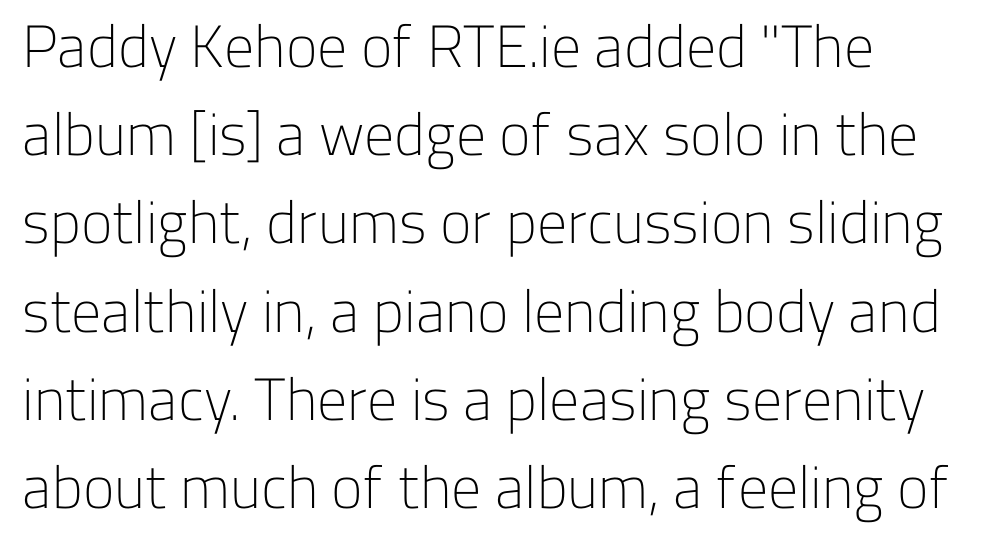
The image shows 60 px light sans-serif type, upright; set left-aligned, normal line spacing (1.47x), normal letter spacing, not underlined; low stroke contrast and a medium x-height.
